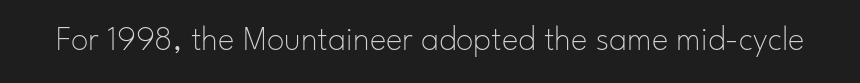
The image shows 35 px thin sans-serif type, upright; set normal letter spacing, not underlined; low stroke contrast and a small x-height.
